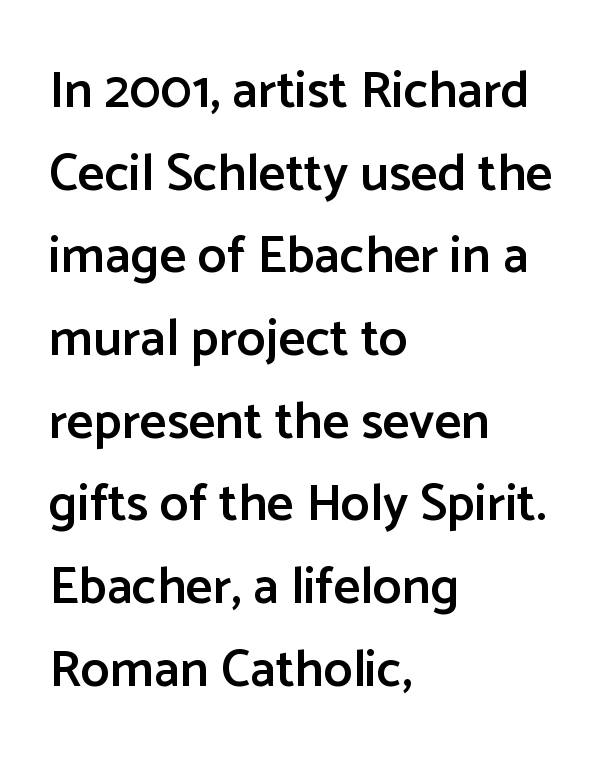
The image shows 52 px semibold sans-serif type, upright; set left-aligned, normal line spacing (1.59x), normal letter spacing, not underlined; low stroke contrast and a medium x-height.
